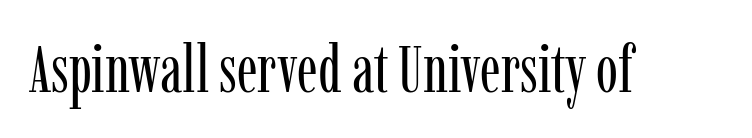
Q: Is the text bold? A: No.
Q: Is the text italic (slanted)? A: No, it is upright.
Q: Is the typeface a serif or a sans-serif typeface? A: Serif.
Q: Is the text underlined? A: No.
Q: Is the spacing between letters normal or unusually wide? A: Normal.
Q: Width (condensed, normal, or wide)? A: Condensed.
Q: Stroke contrast? A: Low.
Q: x-height? A: Medium.
Q: Monospaced? A: No.
